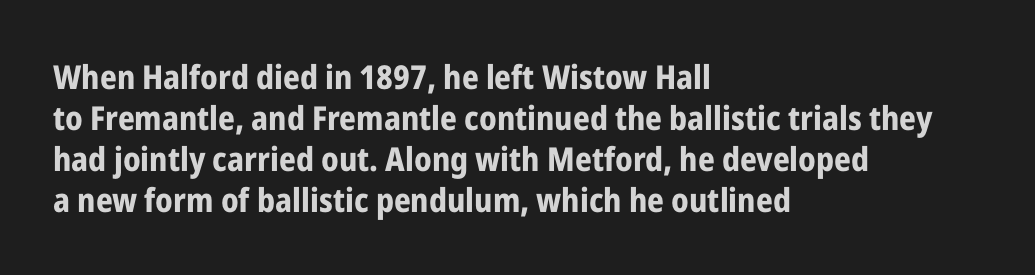
Q: Is the text bold? A: Yes.
Q: Is the text italic (slanted)? A: No, it is upright.
Q: Is the typeface a serif or a sans-serif typeface? A: Sans-serif.
Q: Is the text underlined? A: No.
Q: How is the paragraph aligned? A: Left-aligned.
Q: Is the spacing between letters normal or unusually wide? A: Normal.
Q: Width (condensed, normal, or wide)? A: Condensed.
Q: Stroke contrast? A: Low.
Q: x-height? A: Medium.
Q: Monospaced? A: No.
